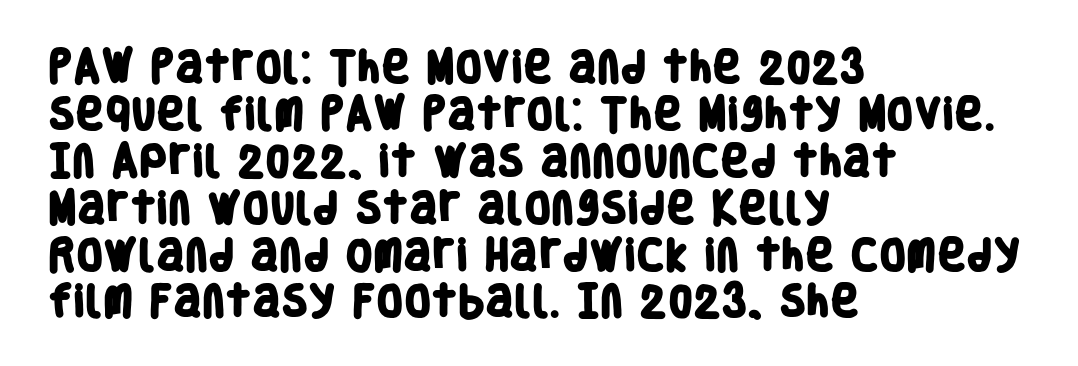
Spacing verdict: proportional, widths tailored to each character. The passage shown is typeset with a sans-serif family. The string is rendered with underlining switched off. Words appear dense and cohesive because spacing is normal. Horizontal bands of white between lines are of average thickness. These lines are set flush left with a ragged right edge.
